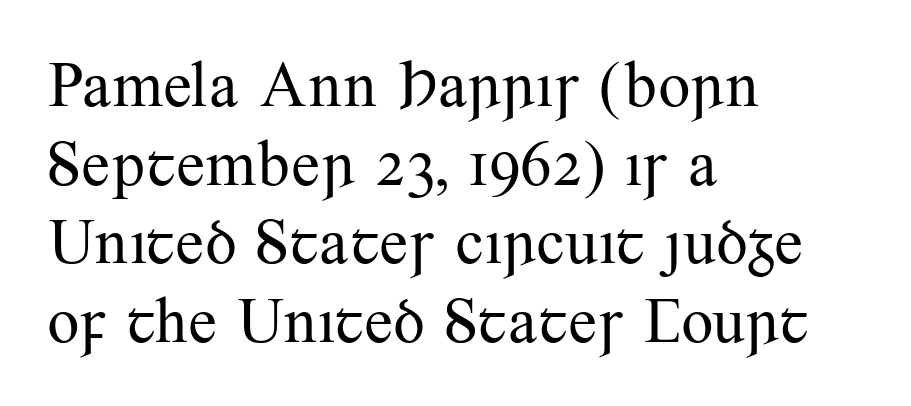
You can tell it's not italic because the verticals are truly vertical. The designer went with a serif here, giving each stem small feet. Visually the block forms a straight wall on the left and a jagged coastline on the right. Does extra space separate the letters? No, they use regular spacing. The strip under each line holds only bare page. The cut favours lightness, reaching ordinary text weight at its darkest.
